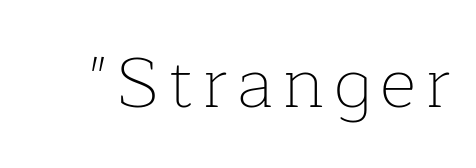
The image shows 71 px thin serif type, upright; set not underlined; low stroke contrast and a medium x-height.
